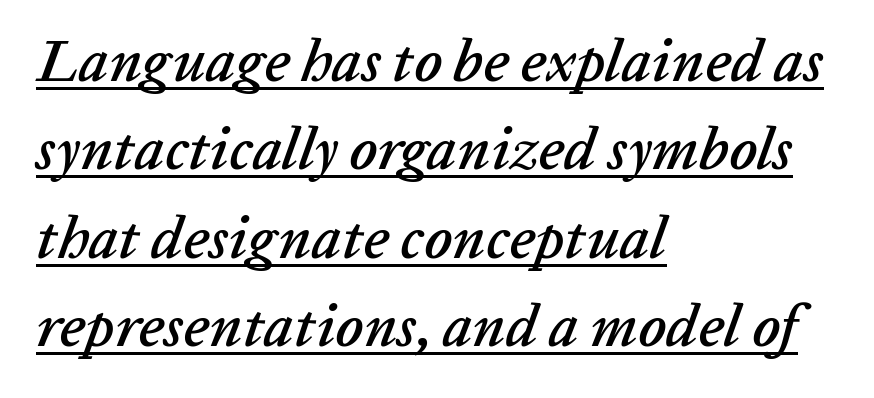
These characters rest on top of a visible drawn line. Honestly, the row spacing looks completely unremarkable. Nobody touched the tracking dial on this one. Which margin do the lines hug? The left one — the right edge is uneven.
